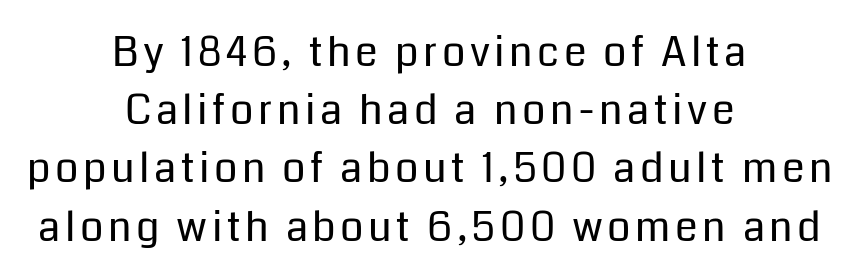
{"serif": "no", "italic": "no", "bold": "no", "weight": "regular", "width": "normal", "stroke_contrast": "low", "x_height": "medium", "monospaced": "no", "underline": "no", "align": "center", "line_spacing": "normal", "line_spacing_ratio": 1.42, "glyph_px": 41}
